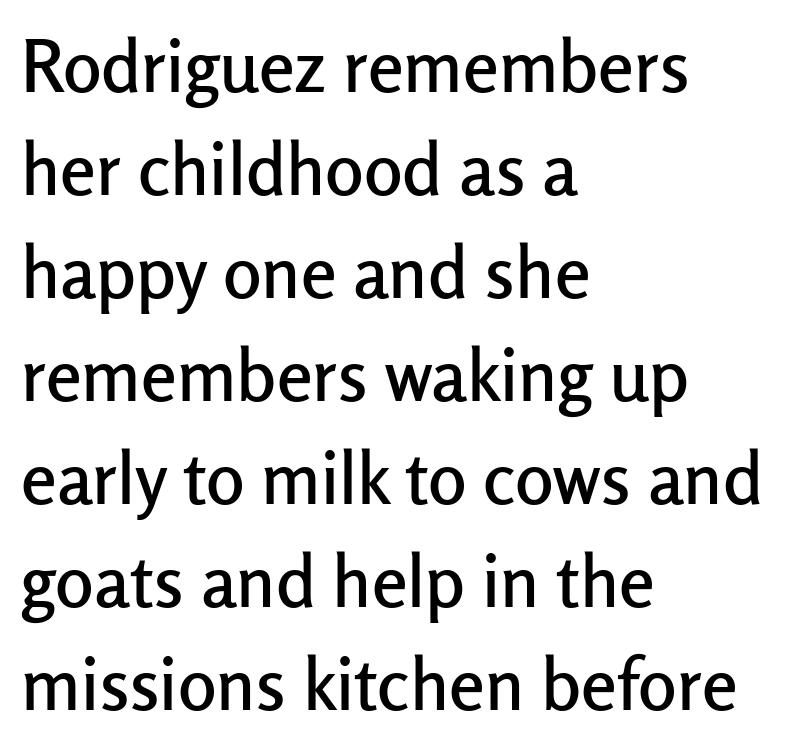
{"serif": "no", "italic": "no", "width": "normal", "stroke_contrast": "low", "x_height": "medium", "monospaced": "no", "underline": "no", "align": "left", "line_spacing": "normal", "line_spacing_ratio": 1.43, "letter_spacing": "normal", "letter_spacing_em": 0.0, "glyph_px": 72}
